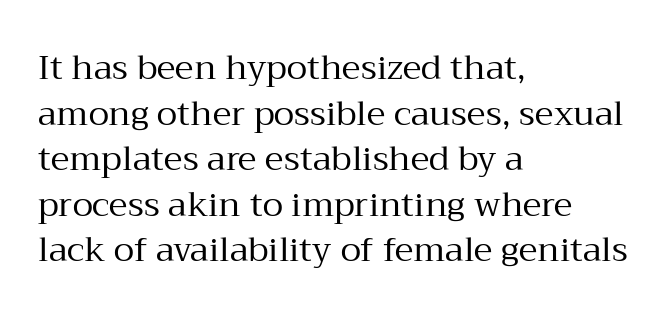
Q: Is the text bold? A: No.
Q: Is the text italic (slanted)? A: No, it is upright.
Q: Is the typeface a serif or a sans-serif typeface? A: Serif.
Q: Is the text underlined? A: No.
Q: How is the paragraph aligned? A: Left-aligned.
Q: Is the spacing between letters normal or unusually wide? A: Normal.
Q: Is the spacing between lines tight, normal or loose? A: Normal.
Q: Width (condensed, normal, or wide)? A: Normal.
Q: Stroke contrast? A: Medium.
Q: x-height? A: Medium.
Q: Monospaced? A: No.
